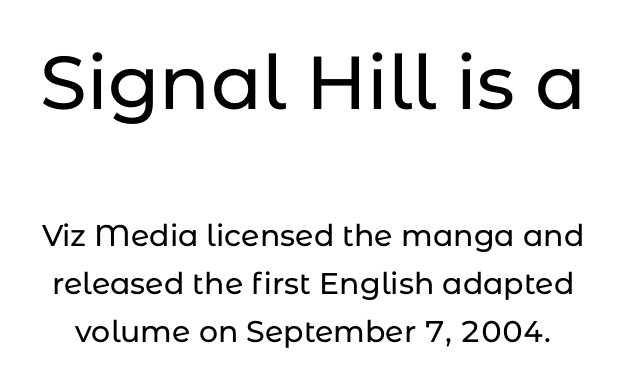
Q: Is the text italic (slanted)? A: No, it is upright.
Q: Is the typeface a serif or a sans-serif typeface? A: Sans-serif.
Q: Is the text underlined? A: No.
Q: Is the spacing between letters normal or unusually wide? A: Normal.
Q: Is the spacing between lines tight, normal or loose? A: Normal.
Q: Which block of text is set in a larger size, the first (top) or the second (bottom)? A: The first (top) one.
Q: Width (condensed, normal, or wide)? A: Normal.
Q: Stroke contrast? A: Low.
Q: x-height? A: Medium.
Q: Monospaced? A: No.
